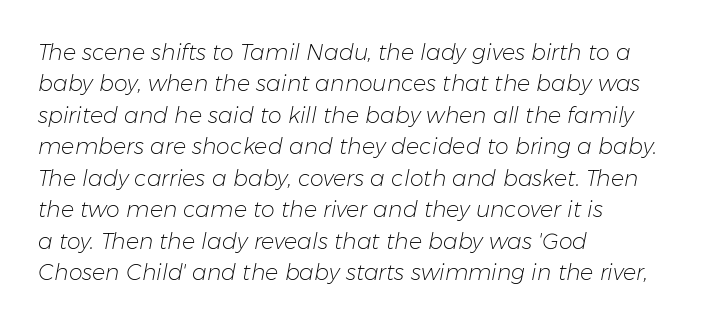
The image shows 22 px text type, italic (leaning right); set left-aligned, normal line spacing (1.43x), normal letter spacing, not underlined.
